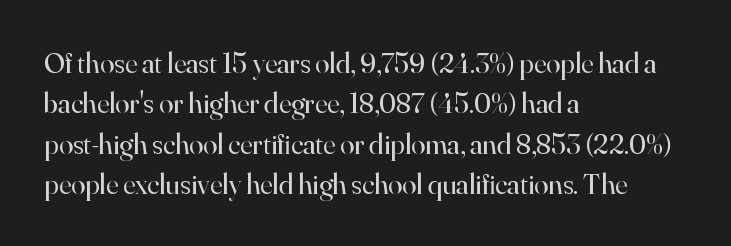
Q: Is the text bold? A: No.
Q: Is the text italic (slanted)? A: No, it is upright.
Q: Is the typeface a serif or a sans-serif typeface? A: Serif.
Q: Is the text underlined? A: No.
Q: How is the paragraph aligned? A: Left-aligned.
Q: Is the spacing between letters normal or unusually wide? A: Normal.
Q: Is the spacing between lines tight, normal or loose? A: Normal.
Q: Width (condensed, normal, or wide)? A: Normal.
Q: Stroke contrast? A: High.
Q: x-height? A: Small.
Q: Monospaced? A: No.
